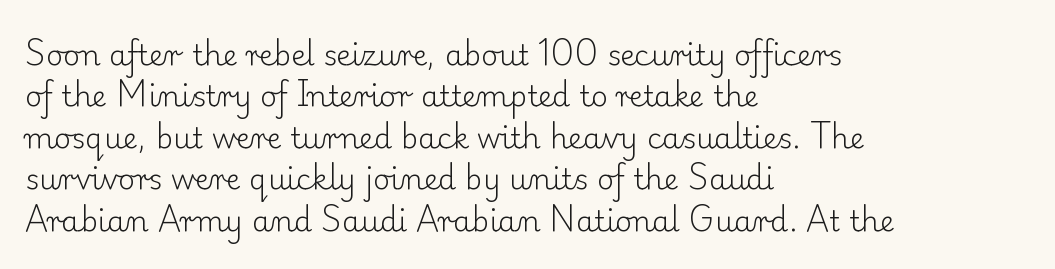
The rendering anchors every line to the left-hand side. Do the characters align in a grid? No, the font is proportional. Nope, not italic — everything's standing straight. The space between consecutive lines is moderate. The characters are drawn with everyday or finer stroke widths. Honestly, there is no underline to notice here at all.
